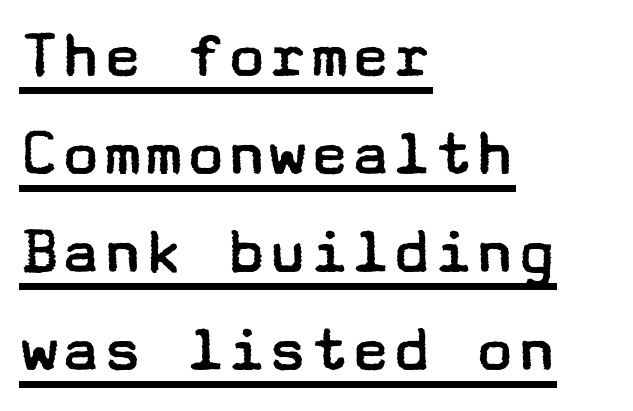
The rendering anchors every line to the left-hand side. Standard letterfit; no display-style spreading of the glyphs. You can tell from the bare stems that sans-serif type was used. Does the leading feel generous? No, just average. This sample carries an underscore along the baseline area. Do the letters lean? They stand straight.
